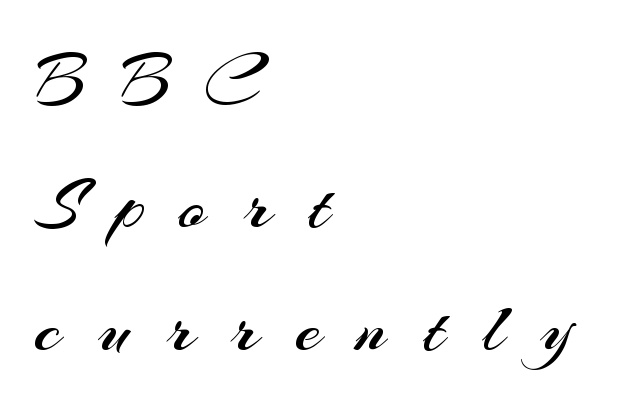
Q: Is the text bold? A: No.
Q: Is the text italic (slanted)? A: Yes.
Q: Is the typeface a serif or a sans-serif typeface? A: Sans-serif.
Q: Is the text underlined? A: No.
Q: How is the paragraph aligned? A: Left-aligned.
Q: Is the spacing between letters normal or unusually wide? A: Unusually wide.
Q: Is the spacing between lines tight, normal or loose? A: Normal.
Q: Width (condensed, normal, or wide)? A: Normal.
Q: Stroke contrast? A: Medium.
Q: x-height? A: Small.
Q: Monospaced? A: No.
